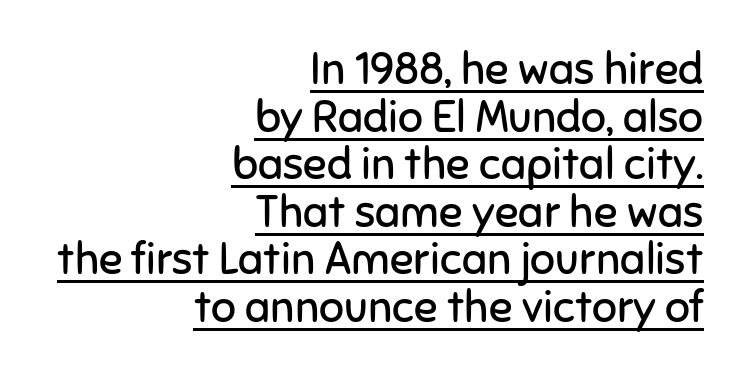
Leftover space on each line is placed entirely before the opening word. The letters carry no serifs — their stems end cleanly without finishing strokes. No italicization has been applied; the sample stays upright. Nothing unusual about the tracking: characters are spaced as the font intends. These characters rest on top of a visible drawn line. Leading is clearly below the norm, producing a dense column.
